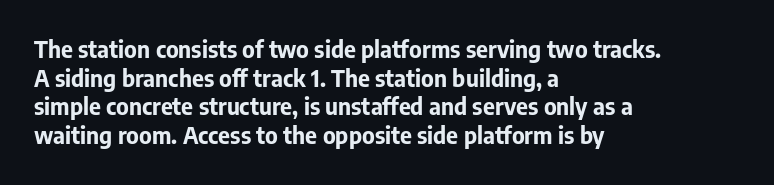
{"italic": "no", "bold": "yes", "underline": "no", "align": "left", "line_spacing": "normal", "line_spacing_ratio": 1.25, "letter_spacing": "normal", "letter_spacing_em": 0.0, "glyph_px": 23}
